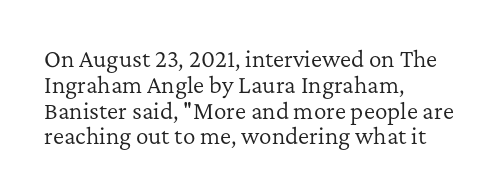
Visually the block forms a straight wall on the left and a jagged coastline on the right. This sample uses plain, unmodified letter spacing. The face looks like a standard text weight, possibly lighter. Check under the words: just untouched page. Does the lettering tilt? It doesn't — this is upright.
